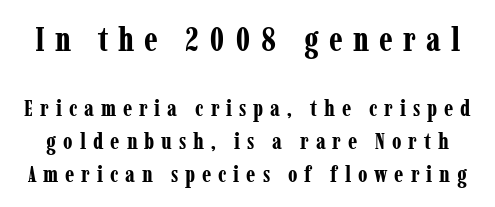
The image shows 34 px bold, condensed serif type, upright; set normal line spacing (1.44x), unusually wide letter spacing (+0.3 em), not underlined; the first (top) block is 1.48x larger; low stroke contrast and a medium x-height.
